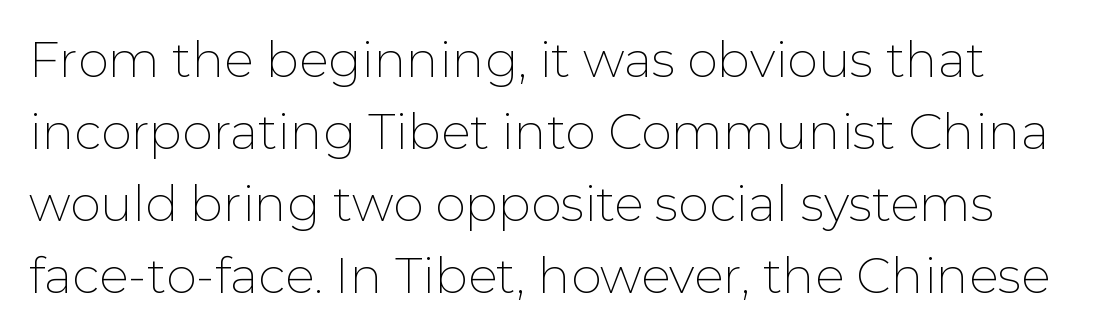
{"serif": "no", "italic": "no", "bold": "no", "weight": "thin", "width": "normal", "stroke_contrast": "low", "x_height": "medium", "monospaced": "no", "underline": "no", "line_spacing": "normal", "line_spacing_ratio": 1.47, "letter_spacing": "normal", "letter_spacing_em": 0.0, "glyph_px": 49}
